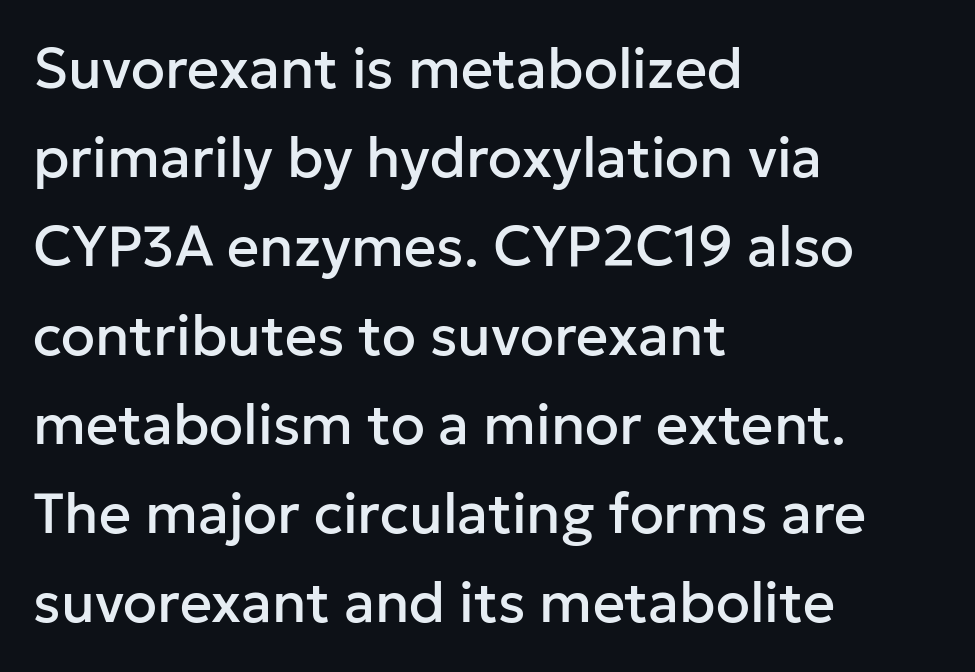
{"serif": "no", "italic": "no", "width": "normal", "stroke_contrast": "low", "x_height": "medium", "monospaced": "no", "underline": "no", "align": "left", "line_spacing": "normal", "line_spacing_ratio": 1.59, "letter_spacing": "normal", "letter_spacing_em": 0.0, "glyph_px": 56}
